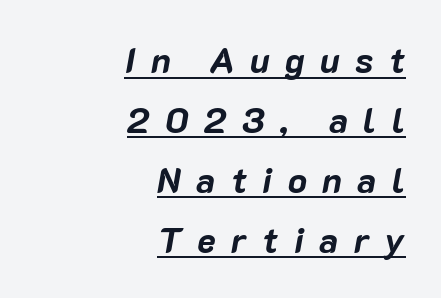
Short and long lines alike share a common ending point at right. Students, this is bold: see how much ink each stroke carries. Observe the wide spacing: letters keep a clear distance from each other. Spacing verdict: proportional, widths tailored to each character. A typesetter would mark this as italic.
